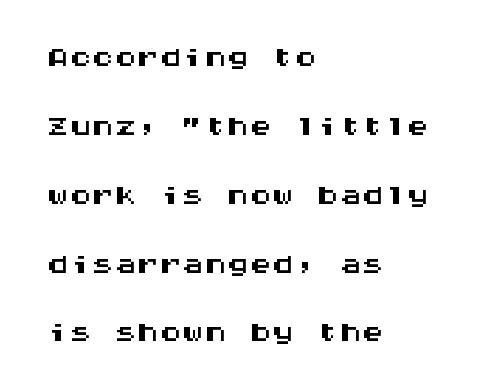
The image shows 45 px wide sans-serif type, upright, monospaced; set left-aligned, normal line spacing (1.53x), normal letter spacing, not underlined; medium stroke contrast and a large x-height.
